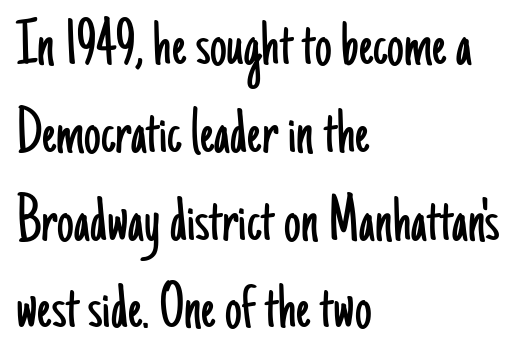
Q: Is the text bold? A: No.
Q: Is the text italic (slanted)? A: No, it is upright.
Q: Is the typeface a serif or a sans-serif typeface? A: Sans-serif.
Q: Is the text underlined? A: No.
Q: How is the paragraph aligned? A: Left-aligned.
Q: Is the spacing between letters normal or unusually wide? A: Normal.
Q: Is the spacing between lines tight, normal or loose? A: Normal.
Q: Width (condensed, normal, or wide)? A: Condensed.
Q: Stroke contrast? A: Low.
Q: x-height? A: Small.
Q: Monospaced? A: No.
